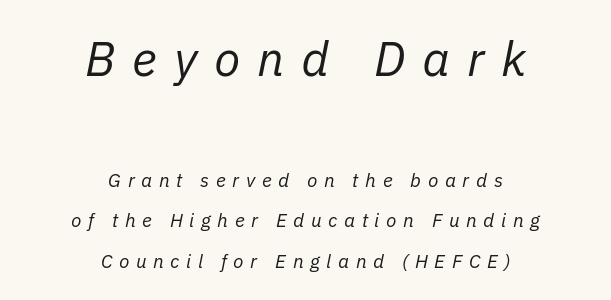
The image shows 48 px regular-weight type, italic (leaning right); set centered, loose line spacing (2.13x), unusually wide letter spacing (+0.35 em), not underlined; the first (top) block is 2.53x larger; low stroke contrast and a medium x-height.
